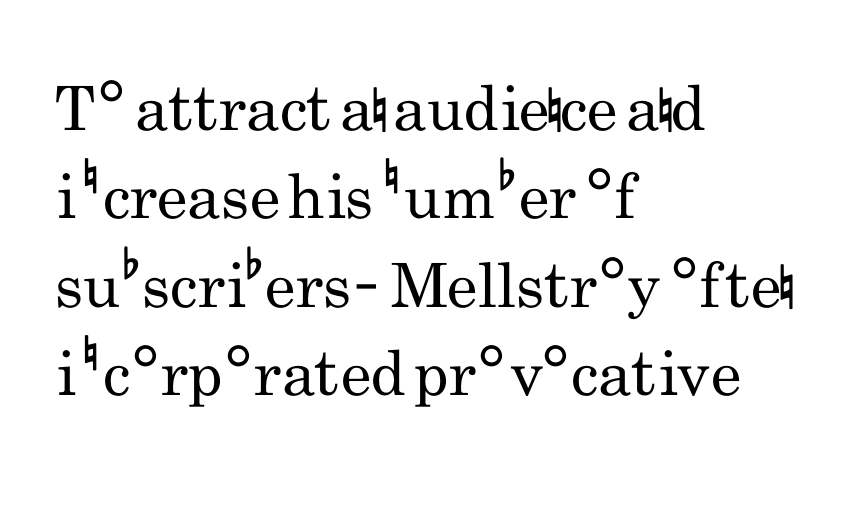
The image shows 61 px regular-weight, condensed sans-serif type, upright; set left-aligned, normal line spacing (1.45x), normal letter spacing, not underlined; low stroke contrast and a small x-height.
